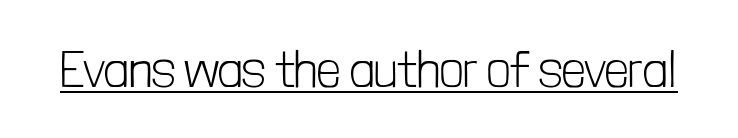
The image shows 51 px light, condensed sans-serif type, upright; set normal letter spacing, underlined; low stroke contrast and a medium x-height.
